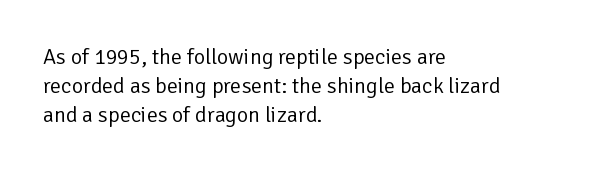
The image shows 22 px text type, upright; set left-aligned, normal line spacing (1.31x), normal letter spacing, not underlined.
